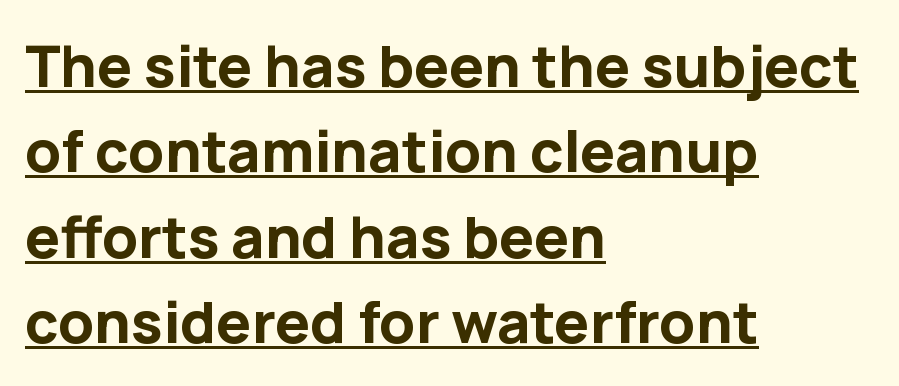
The image shows 58 px bold sans-serif type, upright; set left-aligned, normal line spacing (1.47x), normal letter spacing, underlined; low stroke contrast and a medium x-height.
